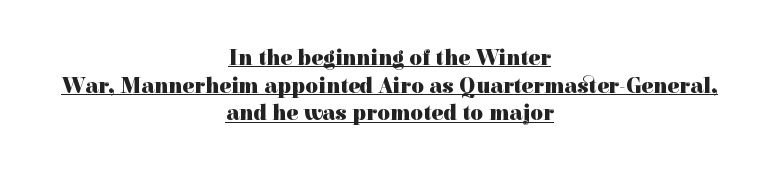
Tall strokes in this sample are plumb rather than angled. Reading down the block, each line starts at a different indent, mirrored at its end. Weight: bold. Does the leading feel generous? No, just average. These lines keep a tight, regular rhythm from letter to letter. Students, observe the line beneath the letters — that is underlining.
